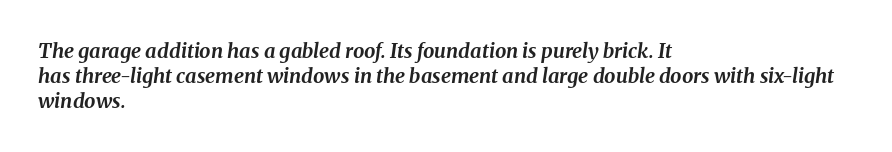
The image shows 20 px bold type, italic (leaning right); set left-aligned, line spacing 1.24x, normal letter spacing, not underlined.
